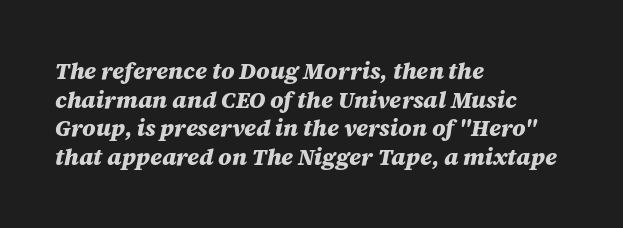
Is the block centered? No — it sits flush against the left margin. The area under the type is left untouched. Emphasis by weight is at full strength: bold. Would a proofreader flag this as italicized? Yes. The letters sit at their default tracking, neither squeezed nor spread.
